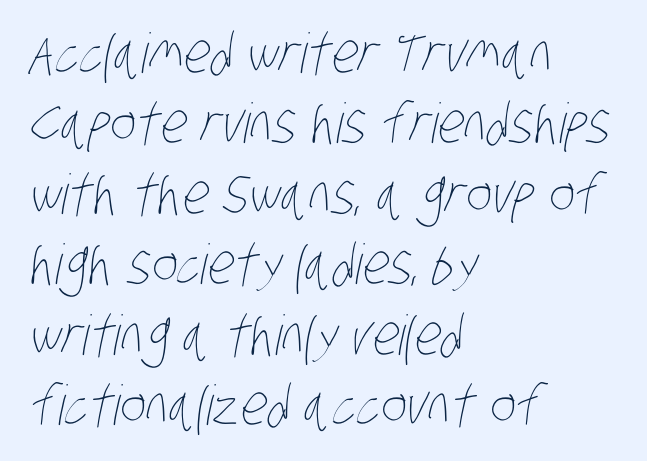
Q: Is the text bold? A: No.
Q: Is the text underlined? A: No.
Q: How is the paragraph aligned? A: Left-aligned.
Q: Is the spacing between letters normal or unusually wide? A: Normal.
Q: Is the spacing between lines tight, normal or loose? A: Normal.
Q: Width (condensed, normal, or wide)? A: Condensed.
Q: Stroke contrast? A: Low.
Q: x-height? A: Large.
Q: Monospaced? A: No.
